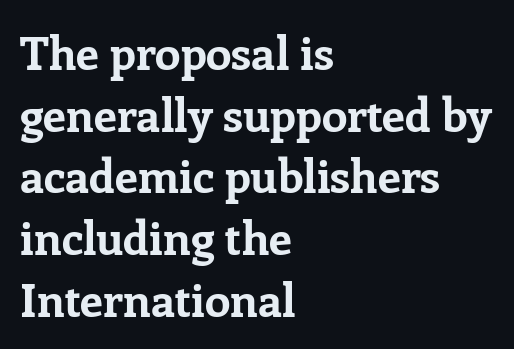
The rag falls on the right side of this text block. In terms of letterspacing, this is plain default setting. Character widths vary here, with narrow letters taking less room than wide ones. The typography opts for an upright posture over an oblique one. Emphasis by weight is at full strength: bold. Any mark beneath the type? The region is blank.
